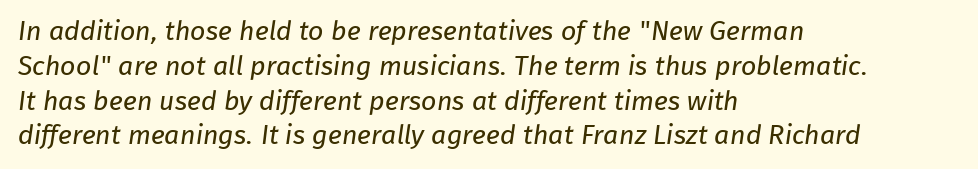
{"bold": "no", "underline": "no", "align": "left", "line_spacing": "normal", "line_spacing_ratio": 1.29, "letter_spacing": "normal", "letter_spacing_em": 0.0, "glyph_px": 27}
